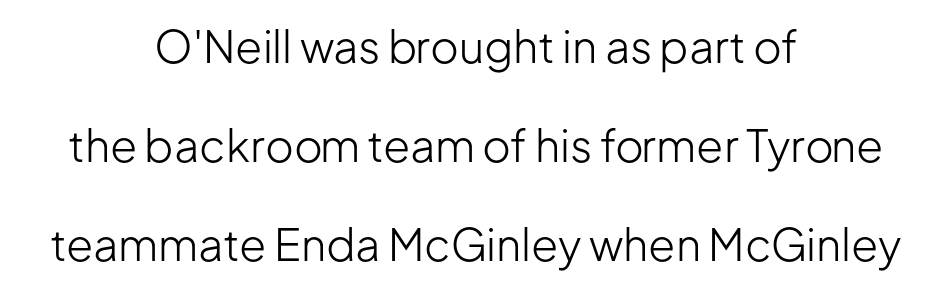
Leading: increased. Italic? Not at all — the glyphs are vertical. Casual observation: everything's sitting right in the middle. Honestly, there is no underline to notice here at all. The face used here is rendered with its standard letterfit. The rendering uses natural spacing where letterforms have individual widths.
